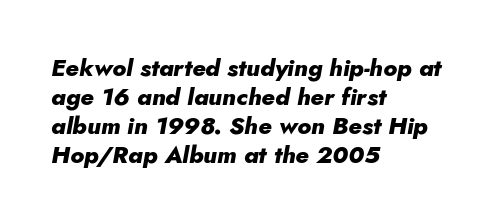
The face used here has the dense, thick strokes of a bold. The compositor pushed each line to the left boundary. Does extra space separate the letters? No, they use regular spacing. Tall strokes in this sample are angled rather than plumb.
